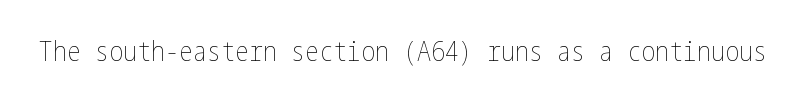
Q: Is the text bold? A: No.
Q: Is the text italic (slanted)? A: No, it is upright.
Q: Is the text underlined? A: No.
Q: Is the spacing between letters normal or unusually wide? A: Normal.
Q: Width (condensed, normal, or wide)? A: Condensed.
Q: Stroke contrast? A: Low.
Q: x-height? A: Medium.
